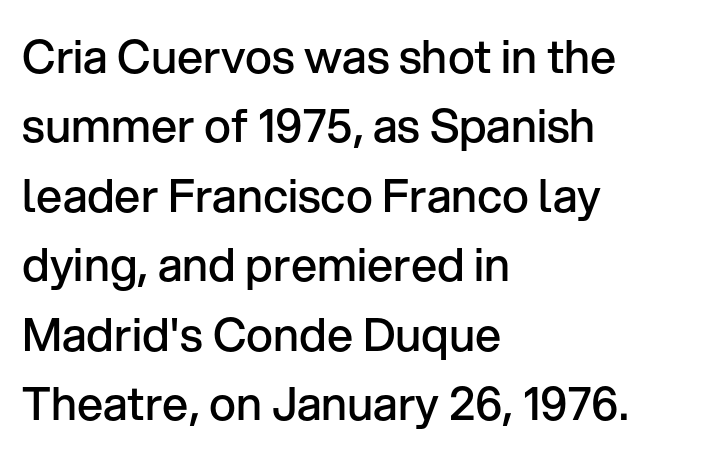
Q: Is the text bold? A: Semi-bold.
Q: Is the text italic (slanted)? A: No, it is upright.
Q: Is the typeface a serif or a sans-serif typeface? A: Sans-serif.
Q: Is the text underlined? A: No.
Q: How is the paragraph aligned? A: Left-aligned.
Q: Is the spacing between letters normal or unusually wide? A: Normal.
Q: Is the spacing between lines tight, normal or loose? A: Normal.
Q: Width (condensed, normal, or wide)? A: Normal.
Q: Stroke contrast? A: Low.
Q: x-height? A: Medium.
Q: Monospaced? A: No.
